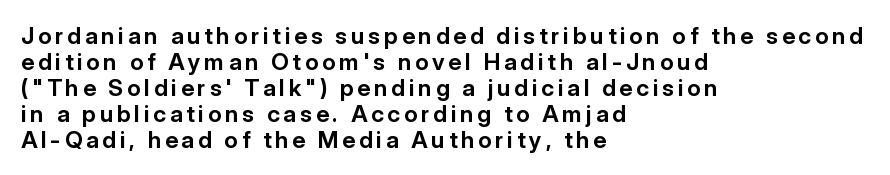
Q: Is the text bold? A: Yes.
Q: Is the text italic (slanted)? A: No, it is upright.
Q: Is the text underlined? A: No.
Q: How is the paragraph aligned? A: Left-aligned.
Q: Is the spacing between lines tight, normal or loose? A: Tight.
